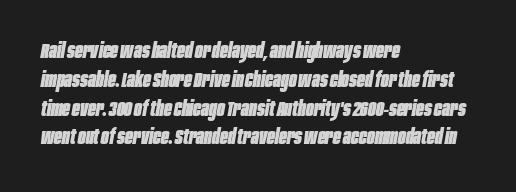
The image shows 21 px bold type, italic (leaning right); set left-aligned, normal line spacing (1.37x), normal letter spacing, not underlined.
